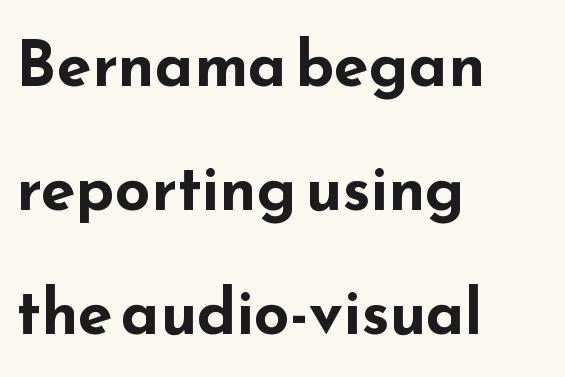
The image shows 63 px bold, wide sans-serif type, upright; set left-aligned, loose line spacing (1.97x), normal letter spacing, not underlined; low stroke contrast and a small x-height.
